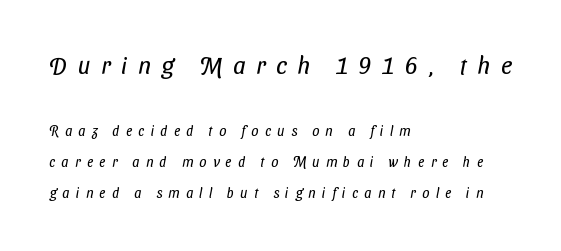
Look at the glyph heights: the upper group is clearly the bigger setting. One-word summary of the alignment: left. Check under the words: just untouched page. Heft: none added — not bold. Vertically, the passage feels expansive, rows floating well apart.
